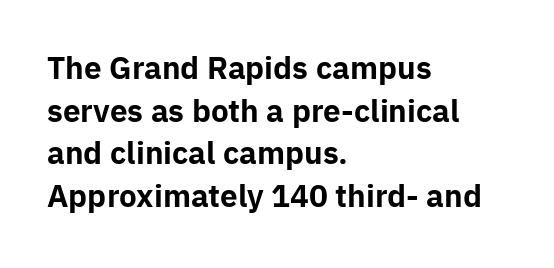
A dark, heavy texture on the line: the type is bold. Visually the block forms a straight wall on the left and a jagged coastline on the right. This rendering leaves character spacing at its baseline value. Think of a printed novel: that variable character pitch is what you see here. Rule under the text: the space is simply empty.
